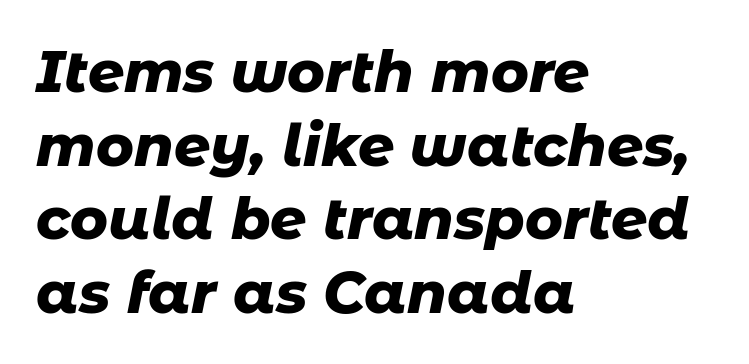
Q: Is the text bold? A: Yes.
Q: Is the text italic (slanted)? A: Yes, it leans right by about 11 degrees.
Q: Is the text underlined? A: No.
Q: How is the paragraph aligned? A: Left-aligned.
Q: Is the spacing between letters normal or unusually wide? A: Normal.
Q: Is the spacing between lines tight, normal or loose? A: Normal.
Q: Width (condensed, normal, or wide)? A: Normal.
Q: Stroke contrast? A: Low.
Q: x-height? A: Medium.
Q: Monospaced? A: No.
